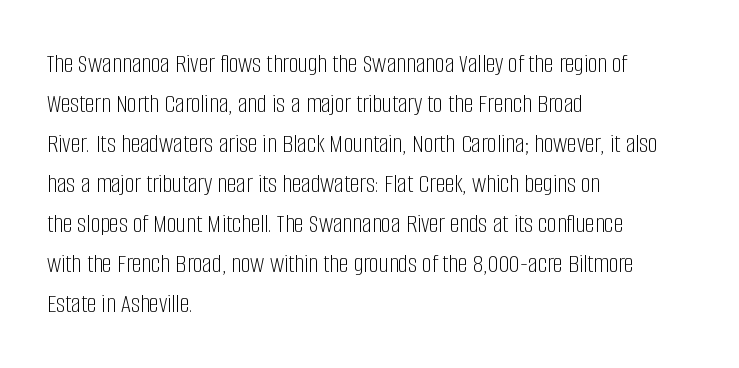
Q: Is the text bold? A: No.
Q: Is the text italic (slanted)? A: No, it is upright.
Q: Is the text underlined? A: No.
Q: How is the paragraph aligned? A: Left-aligned.
Q: Is the spacing between letters normal or unusually wide? A: Normal.
Q: Is the spacing between lines tight, normal or loose? A: Normal.
